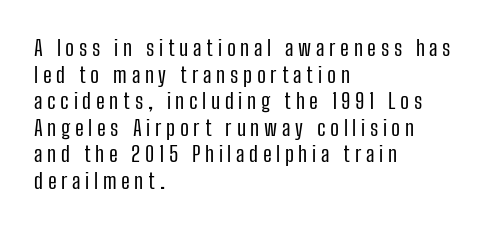
The image shows 22 px text type, upright; set left-aligned, line spacing 1.21x, unusually wide letter spacing (+0.21 em), not underlined.
